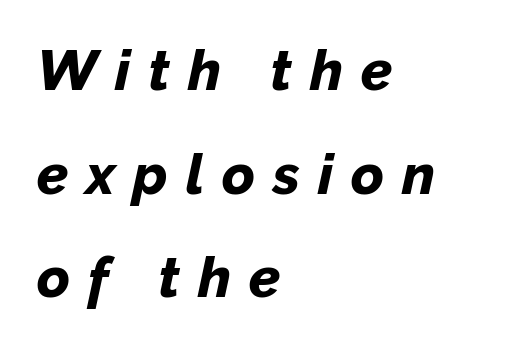
Characters follow at a spacing far wider than the type designer built in. The glyphs are unaccompanied by any horizontal stroke below them. The typesetting leans heavy: a genuine bold. The rag falls on the right side of this text block. This sample has the flowing, uneven cadence of proportional lettering. Italic? Definitely — the glyphs are oblique.
